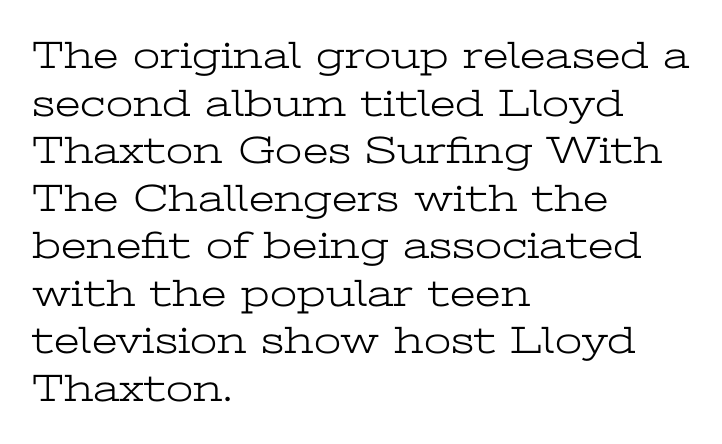
A typesetter would label this face a serif. These lines stack with their left ends in a neat column. The passage shown is typed in a proportional face where columns would drift. No italicization has been applied; the sample stays upright. The space directly below the letters is spotless. Words appear dense and cohesive because spacing is normal.
